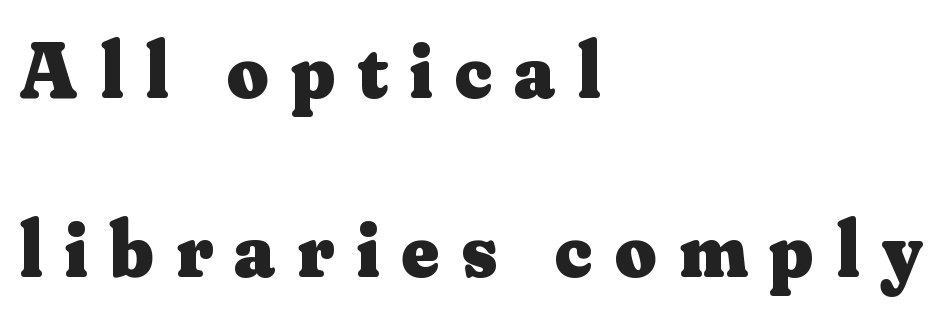
The image shows 80 px heavy serif type, upright; set left-aligned, loose line spacing (2.24x), unusually wide letter spacing (+0.28 em), not underlined; medium stroke contrast and a small x-height.
